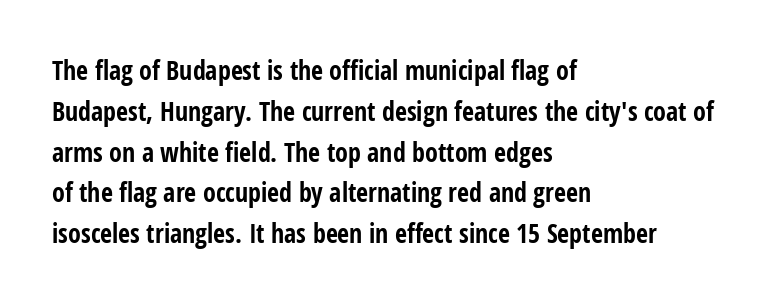
Q: Is the text bold? A: Yes.
Q: Is the text italic (slanted)? A: No, it is upright.
Q: Is the text underlined? A: No.
Q: How is the paragraph aligned? A: Left-aligned.
Q: Is the spacing between letters normal or unusually wide? A: Normal.
Q: Is the spacing between lines tight, normal or loose? A: Normal.
